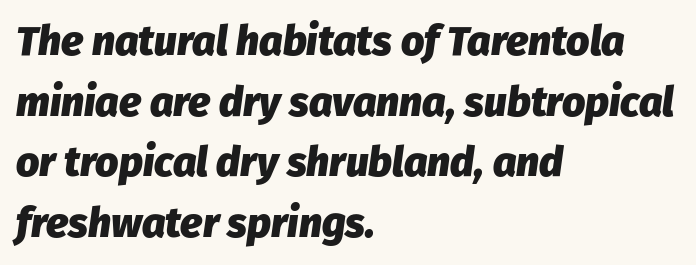
Weight check: bold — yes, fully. The passage shown stacks its lines at a standard gap. Does extra space separate the letters? No, they use regular spacing. These lines are rendered in a variable-pitch font. The axis of the letterforms is tilted away from vertical.
